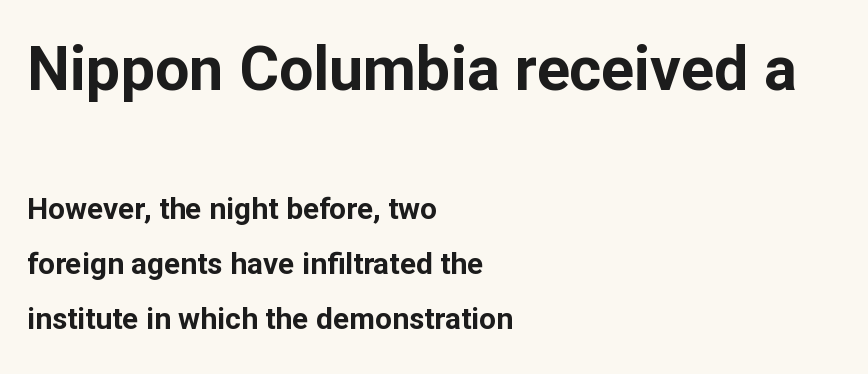
{"serif": "no", "italic": "no", "bold": "yes", "weight": "bold", "width": "normal", "stroke_contrast": "low", "x_height": "medium", "monospaced": "no", "underline": "no", "align": "left", "line_spacing_ratio": 1.84, "letter_spacing": "normal", "letter_spacing_em": 0.0, "larger_block": "first", "size_ratio": 2.03, "glyph_px": 61}
